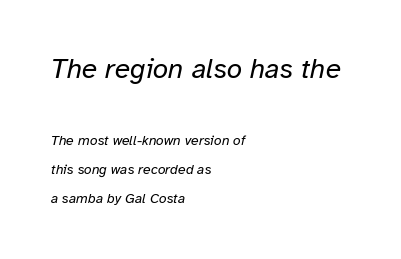
{"italic": "yes", "lean": "right", "slant_degrees": 12, "bold": "no", "weight": "regular", "width": "normal", "stroke_contrast": "low", "x_height": "medium", "monospaced": "no", "underline": "no", "align": "left", "line_spacing": "loose", "line_spacing_ratio": 2.06, "letter_spacing": "normal", "letter_spacing_em": 0.0, "larger_block": "first", "size_ratio": 2.0, "glyph_px": 28}
